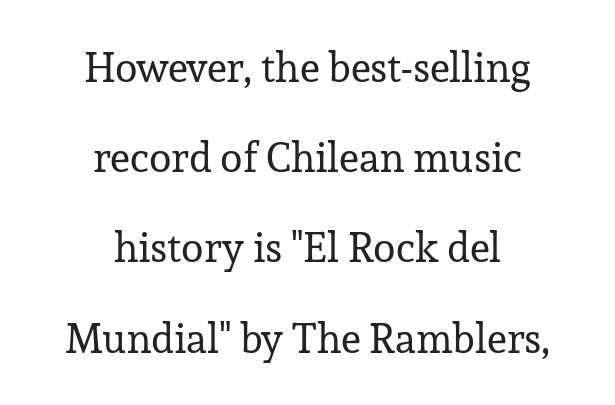
{"serif": "yes", "italic": "no", "bold": "no", "weight": "regular", "width": "normal", "stroke_contrast": "low", "x_height": "medium", "monospaced": "no", "underline": "no", "align": "center", "line_spacing": "loose", "line_spacing_ratio": 2.2, "letter_spacing": "normal", "letter_spacing_em": 0.0, "glyph_px": 41}
